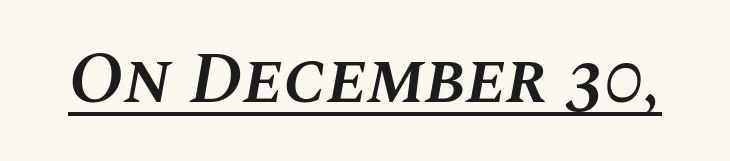
Q: Is the text bold? A: Semi-bold.
Q: Is the text italic (slanted)? A: Yes, it leans right by about 10 degrees.
Q: Is the text underlined? A: Yes.
Q: Is the spacing between letters normal or unusually wide? A: Normal.
Q: Width (condensed, normal, or wide)? A: Normal.
Q: Stroke contrast? A: Medium.
Q: x-height? A: Large.
Q: Monospaced? A: No.
